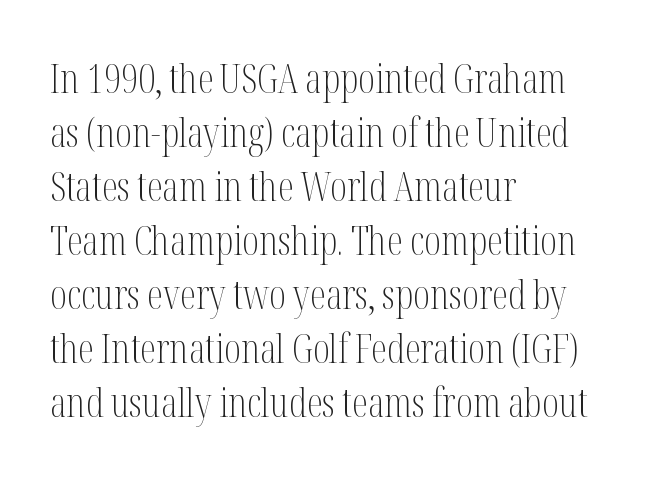
{"serif": "yes", "italic": "no", "bold": "no", "weight": "light", "width": "condensed", "stroke_contrast": "medium", "x_height": "medium", "monospaced": "no", "underline": "no", "align": "left", "line_spacing": "normal", "line_spacing_ratio": 1.35, "letter_spacing": "normal", "letter_spacing_em": 0.0, "glyph_px": 40}
